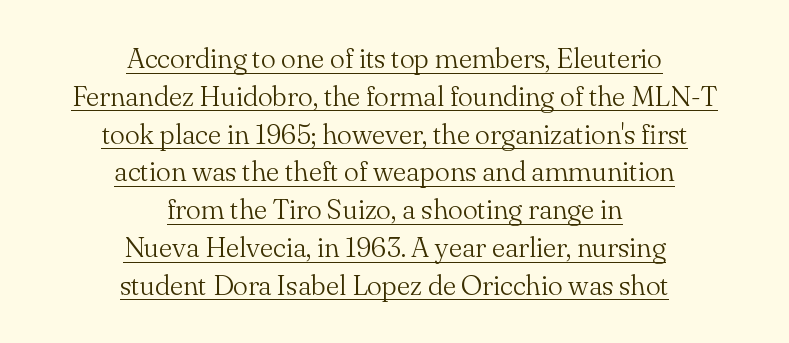
{"serif": "yes", "italic": "no", "bold": "no", "weight": "light", "width": "normal", "stroke_contrast": "medium", "x_height": "small", "monospaced": "no", "underline": "yes", "align": "center", "line_spacing": "normal", "line_spacing_ratio": 1.35, "letter_spacing": "normal", "letter_spacing_em": 0.0, "glyph_px": 28}
